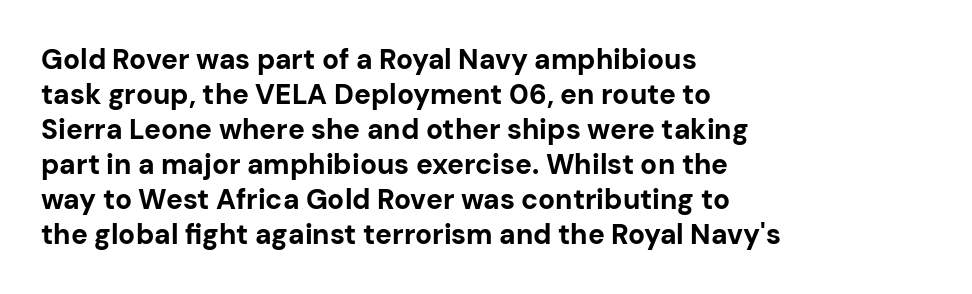
Every character sits straight up, as roman type does. Look at the stroke-to-counter ratio: heavy, a bold. Honestly, the letter spacing is just normal — you wouldn't notice it. How would I describe the line gaps? Plain and ordinary.
